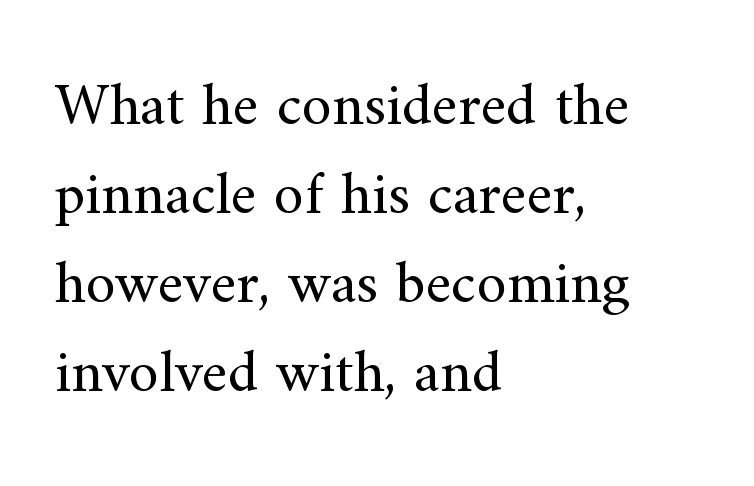
The image shows 61 px regular-weight serif type, upright; set left-aligned, normal line spacing (1.46x), normal letter spacing, not underlined; medium stroke contrast and a small x-height.
